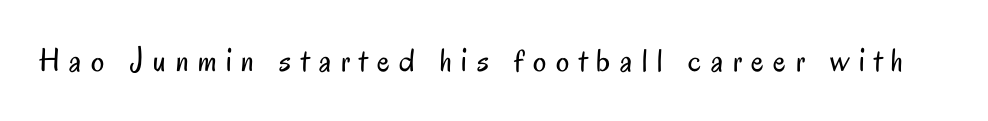
{"serif": "no", "italic": "no", "bold": "no", "weight": "regular", "width": "condensed", "stroke_contrast": "low", "x_height": "small", "monospaced": "no", "underline": "no", "letter_spacing": "wide", "letter_spacing_em": 0.29, "glyph_px": 33}
